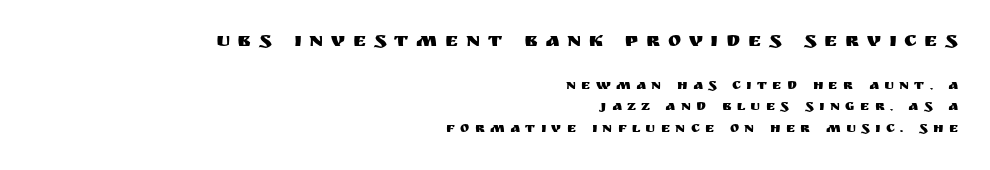
{"italic": "no", "underline": "no", "align": "right", "line_spacing": "normal", "line_spacing_ratio": 1.54, "letter_spacing": "wide", "letter_spacing_em": 0.38, "larger_block": "first", "size_ratio": 1.43, "glyph_px": 20}
